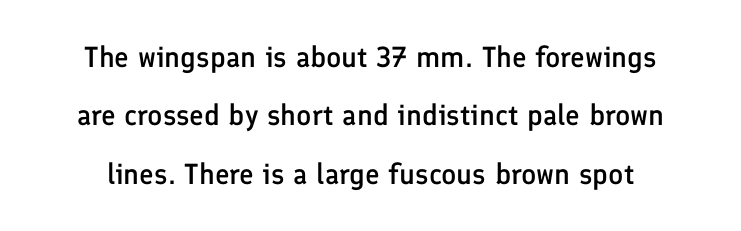
{"serif": "no", "italic": "no", "bold": "semi", "weight": "semibold", "width": "normal", "stroke_contrast": "low", "x_height": "medium", "monospaced": "no", "underline": "no", "line_spacing": "loose", "line_spacing_ratio": 2.01, "letter_spacing": "normal", "letter_spacing_em": 0.0, "glyph_px": 29}
